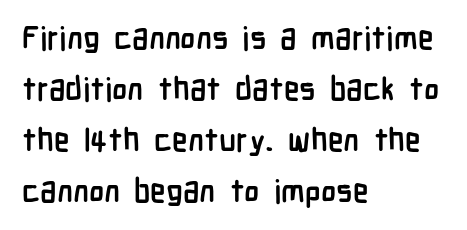
This block has exactly the height ordinary leading produces. This rendering uses left alignment, leaving the right contour irregular. Weight check: bold — yes, fully. Characters remain perfectly vertical along every line. Here the designer chose a conventional face with non-uniform glyph widths. The glyphs are unaccompanied by any horizontal stroke below them.
